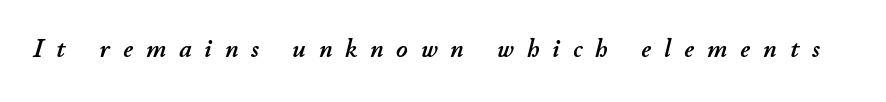
Descender tails drop into unmarked territory. The face used here has a pronounced slope to its letters. The rendering inserts visible extra space after every character.
